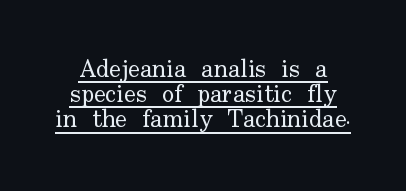
Q: Is the text bold? A: No.
Q: Is the text italic (slanted)? A: No, it is upright.
Q: Is the text underlined? A: Yes.
Q: How is the paragraph aligned? A: Centered.
Q: Is the spacing between letters normal or unusually wide? A: Normal.
Q: Is the spacing between lines tight, normal or loose? A: Tight.
